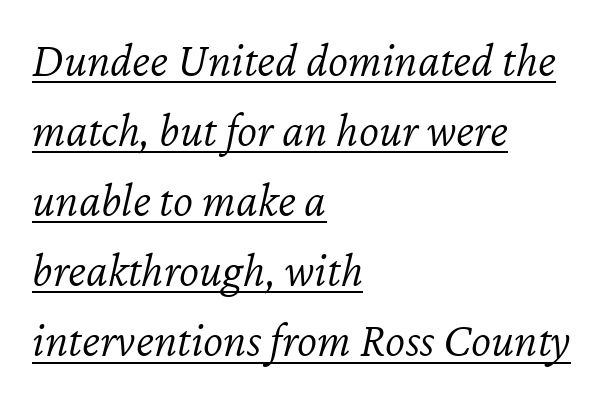
The image shows 48 px light type, italic (leaning right); set left-aligned, normal line spacing (1.46x), normal letter spacing, underlined; low stroke contrast and a medium x-height.
